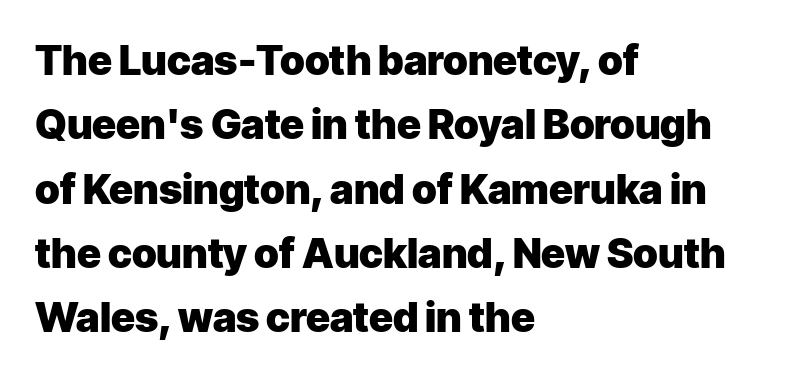
{"serif": "no", "italic": "no", "bold": "yes", "weight": "heavy", "width": "normal", "stroke_contrast": "low", "x_height": "medium", "monospaced": "no", "underline": "no", "align": "left", "line_spacing": "normal", "line_spacing_ratio": 1.57, "letter_spacing": "normal", "letter_spacing_em": 0.0, "glyph_px": 41}
